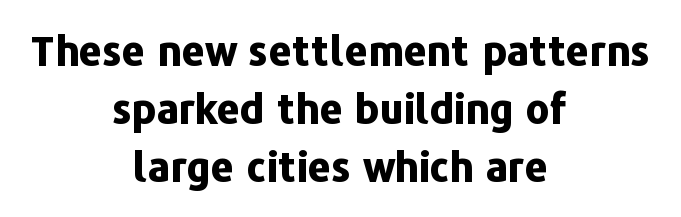
{"serif": "no", "italic": "no", "bold": "yes", "weight": "bold", "width": "normal", "stroke_contrast": "low", "x_height": "medium", "monospaced": "no", "underline": "no", "align": "center", "line_spacing": "normal", "line_spacing_ratio": 1.42, "letter_spacing": "normal", "letter_spacing_em": 0.0, "glyph_px": 41}
